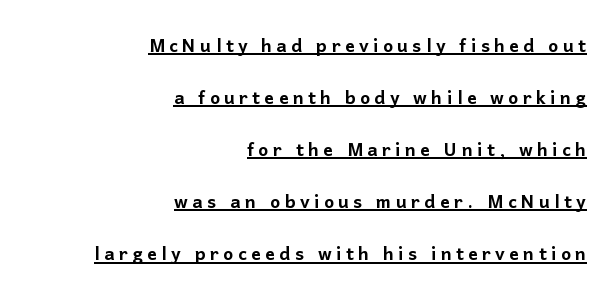
Q: Is the text italic (slanted)? A: No, it is upright.
Q: Is the text underlined? A: Yes.
Q: How is the paragraph aligned? A: Right-aligned.
Q: Is the spacing between lines tight, normal or loose? A: Loose.
